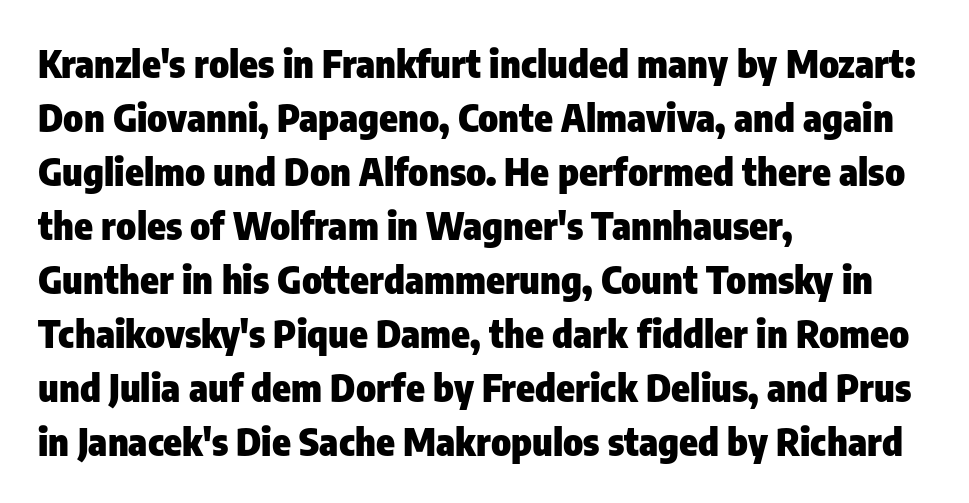
Q: Is the text bold? A: Yes.
Q: Is the text italic (slanted)? A: No, it is upright.
Q: Is the typeface a serif or a sans-serif typeface? A: Sans-serif.
Q: Is the text underlined? A: No.
Q: How is the paragraph aligned? A: Left-aligned.
Q: Is the spacing between letters normal or unusually wide? A: Normal.
Q: Is the spacing between lines tight, normal or loose? A: Normal.
Q: Width (condensed, normal, or wide)? A: Condensed.
Q: Stroke contrast? A: Low.
Q: x-height? A: Medium.
Q: Monospaced? A: No.
